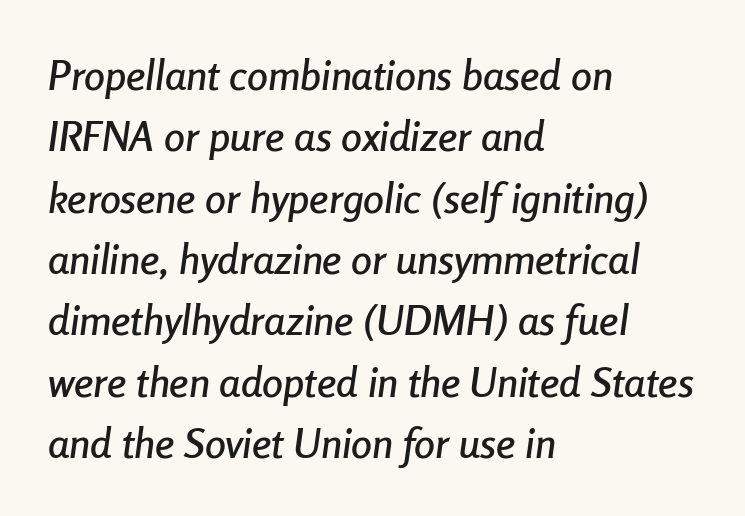
Reading down the column, the eye jumps a familiar distance to each next line. It's the slanting kind of type. Is this a fixed-width face? No — the glyphs have proportional, varying widths. Check the space under the baseline: it is left empty. Tracking value appears to be zero — textbook default spacing.
